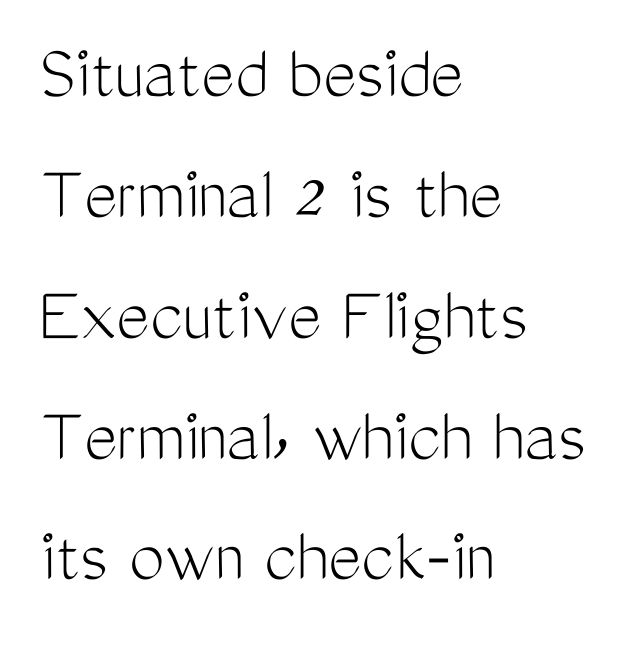
{"serif": "no", "italic": "no", "bold": "no", "weight": "light", "width": "condensed", "stroke_contrast": "medium", "x_height": "medium", "monospaced": "no", "underline": "no", "align": "left", "line_spacing": "normal", "line_spacing_ratio": 1.53, "letter_spacing": "normal", "letter_spacing_em": 0.0, "glyph_px": 79}
